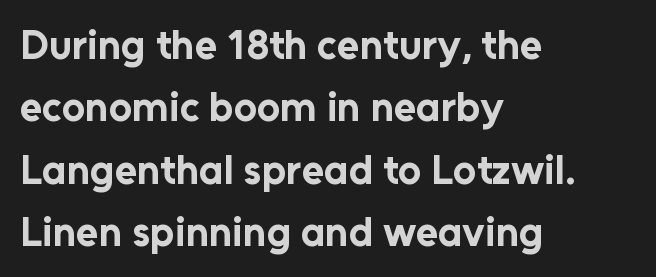
Character widths vary here, with narrow letters taking less room than wide ones. You could call the tracking neutral — neither tight nor loose. Grotesque or geometric, the face here clearly has no serifs. The space between consecutive lines is moderate. Chunky letters — that's bold for sure. The strip under each line holds only bare page.
